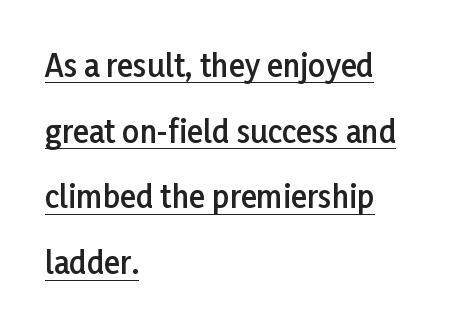
The image shows 30 px semibold sans-serif type, upright; set left-aligned, loose line spacing (2.19x), normal letter spacing, underlined; low stroke contrast and a medium x-height.
